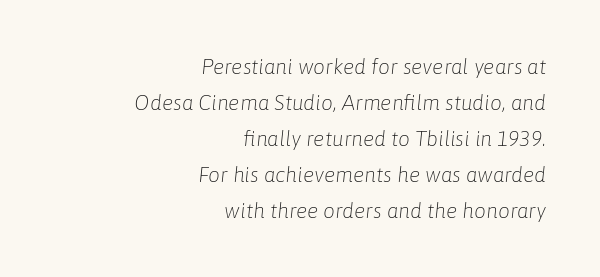
The image shows 21 px text type, italic (leaning right); set right-aligned, line spacing 1.71x, normal letter spacing, not underlined.
